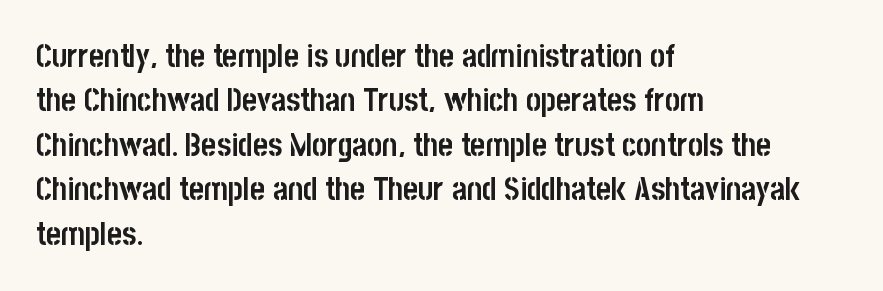
Stroke thickness is high; the sample reads as a true bold. The paragraph shown leans on its left margin. No extra tracking has been applied to these lines. Each new line begins a customary step beneath the previous one.
